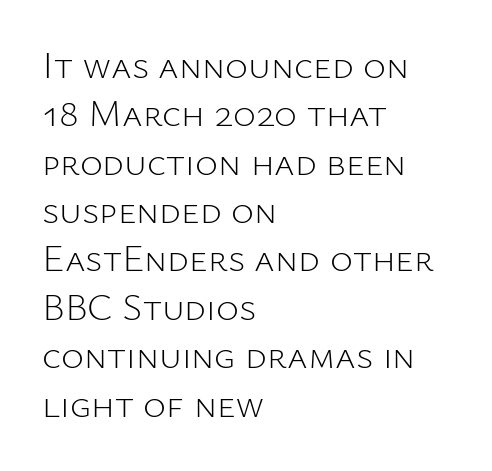
Where is the straight margin? On the left. In terms of posture, this sample is upright. Each word holds together tightly as a unit, with standard inter-letter gaps. A typesetter would call this proportional, since set widths differ per character.
